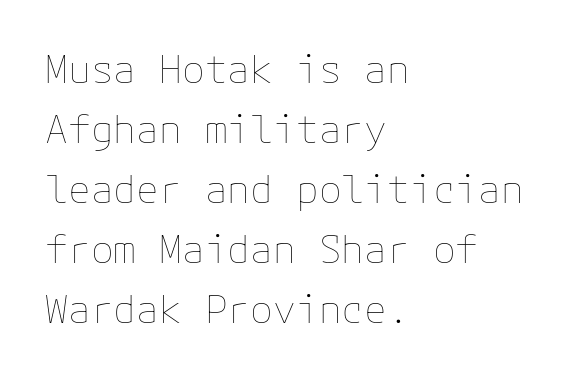
Q: Is the text bold? A: No.
Q: Is the text italic (slanted)? A: No, it is upright.
Q: Is the text underlined? A: No.
Q: How is the paragraph aligned? A: Left-aligned.
Q: Is the spacing between letters normal or unusually wide? A: Normal.
Q: Is the spacing between lines tight, normal or loose? A: Normal.
Q: Width (condensed, normal, or wide)? A: Normal.
Q: Stroke contrast? A: Low.
Q: x-height? A: Medium.
